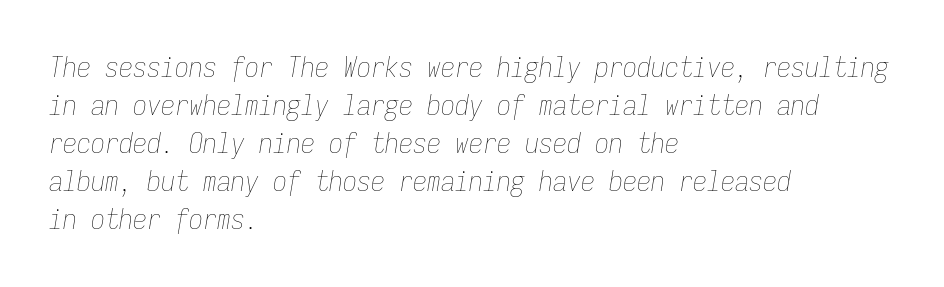
Q: Is the text bold? A: No.
Q: Is the text italic (slanted)? A: Yes, it leans right by about 9 degrees.
Q: Is the text underlined? A: No.
Q: How is the paragraph aligned? A: Left-aligned.
Q: Is the spacing between letters normal or unusually wide? A: Normal.
Q: Is the spacing between lines tight, normal or loose? A: Normal.
Q: Width (condensed, normal, or wide)? A: Condensed.
Q: Stroke contrast? A: Low.
Q: x-height? A: Medium.
Q: Monospaced? A: Yes.
